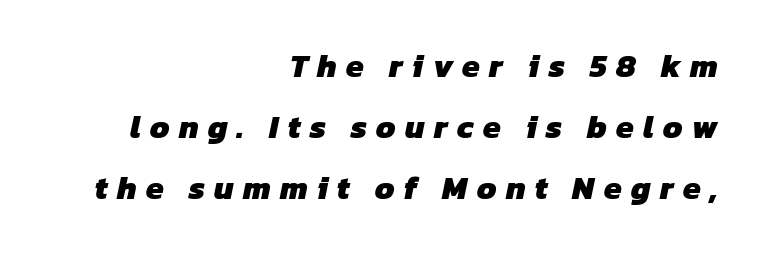
Q: Is the text bold? A: Yes.
Q: Is the typeface a serif or a sans-serif typeface? A: Sans-serif.
Q: Is the text underlined? A: No.
Q: How is the paragraph aligned? A: Right-aligned.
Q: Is the spacing between letters normal or unusually wide? A: Unusually wide.
Q: Is the spacing between lines tight, normal or loose? A: Loose.
Q: Width (condensed, normal, or wide)? A: Normal.
Q: Stroke contrast? A: Low.
Q: x-height? A: Medium.
Q: Monospaced? A: No.
